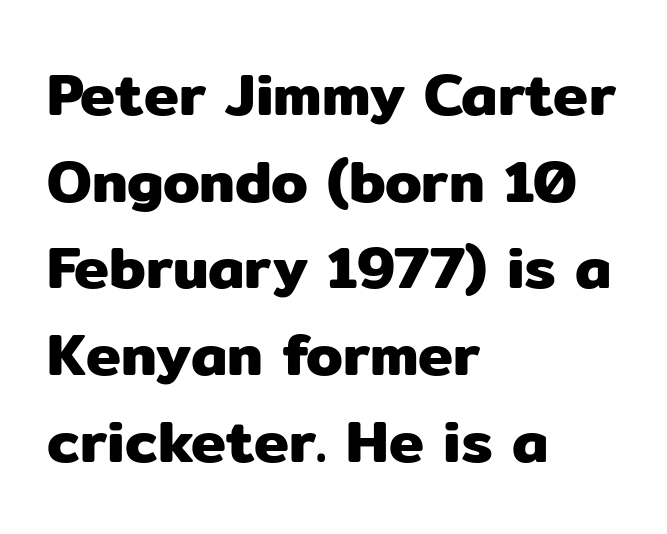
{"serif": "no", "italic": "no", "width": "normal", "stroke_contrast": "low", "x_height": "medium", "monospaced": "no", "underline": "no", "align": "left", "line_spacing": "normal", "line_spacing_ratio": 1.47, "letter_spacing": "normal", "letter_spacing_em": 0.0, "glyph_px": 59}
